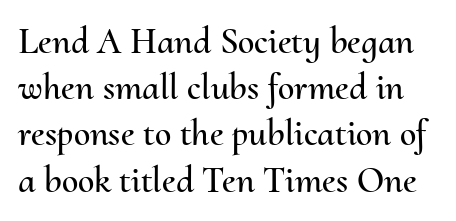
{"italic": "no", "width": "normal", "stroke_contrast": "medium", "x_height": "small", "monospaced": "no", "underline": "no", "line_spacing": "normal", "line_spacing_ratio": 1.25, "letter_spacing": "normal", "letter_spacing_em": 0.0, "glyph_px": 37}
